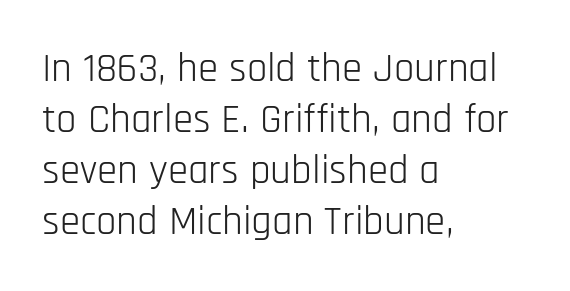
{"serif": "no", "italic": "no", "bold": "no", "weight": "light", "width": "condensed", "stroke_contrast": "low", "x_height": "large", "monospaced": "no", "underline": "no", "align": "left", "line_spacing_ratio": 1.24, "letter_spacing": "normal", "letter_spacing_em": 0.0, "glyph_px": 41}
